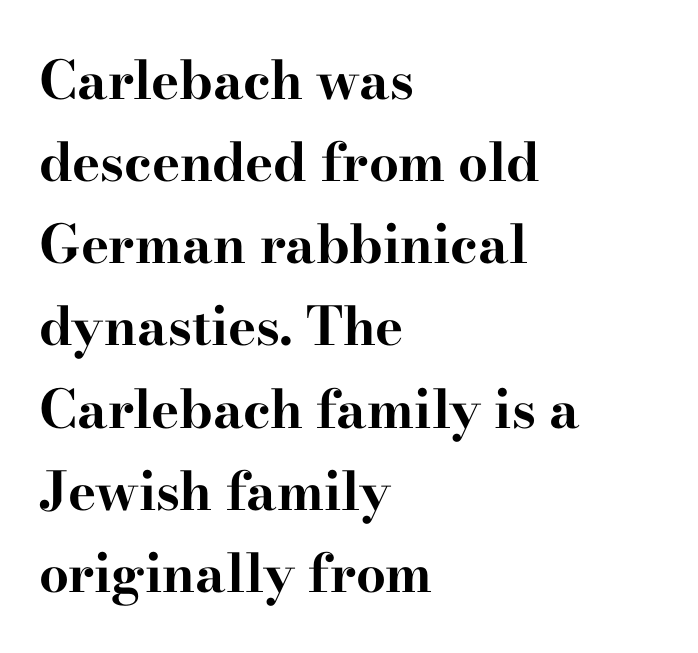
The image shows 53 px bold, wide serif type, upright; set left-aligned, normal line spacing (1.55x), normal letter spacing, not underlined; high stroke contrast and a small x-height.
